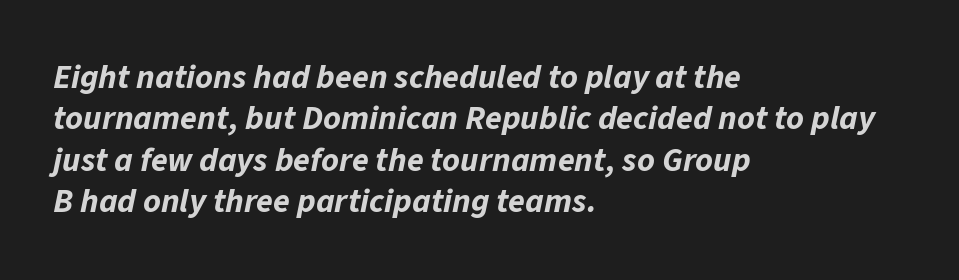
Tracking value appears to be zero — textbook default spacing. Designer's note — italics engaged. Each letter keeps its own natural width here, so spacing adapts to shape. The letters are bold, with thick, heavy strokes. Notice how the passage keeps a crisp vertical edge on the left only.
